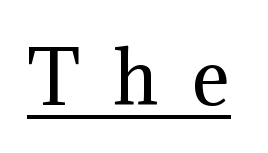
The image shows 72 px regular-weight serif type, upright; set unusually wide letter spacing (+0.46 em), underlined; medium stroke contrast and a medium x-height.
